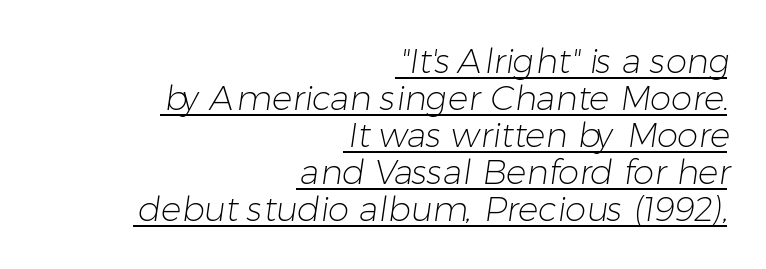
{"serif": "no", "bold": "no", "weight": "light", "width": "normal", "stroke_contrast": "low", "x_height": "medium", "monospaced": "no", "underline": "yes", "align": "right", "line_spacing": "tight", "line_spacing_ratio": 1.09, "letter_spacing": "normal", "letter_spacing_em": 0.0, "glyph_px": 34}
